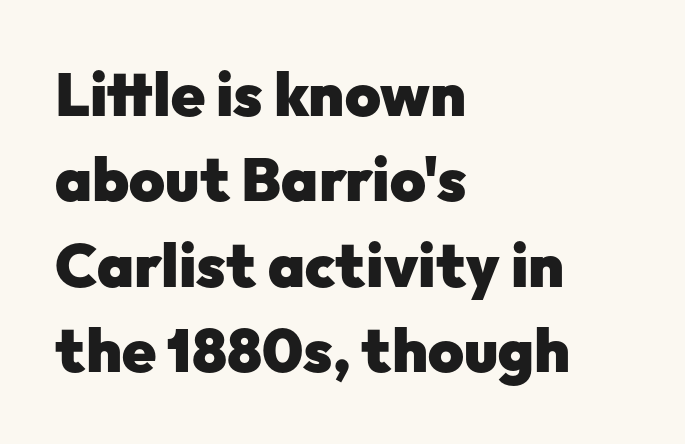
The area under the type is left untouched. Letterform terminals end flat and unadorned throughout the passage. The rendering uses a moderate line-height, typical for paragraphs. A dark, heavy texture on the line: the type is bold. A typesetter would call this proportional, since set widths differ per character.
